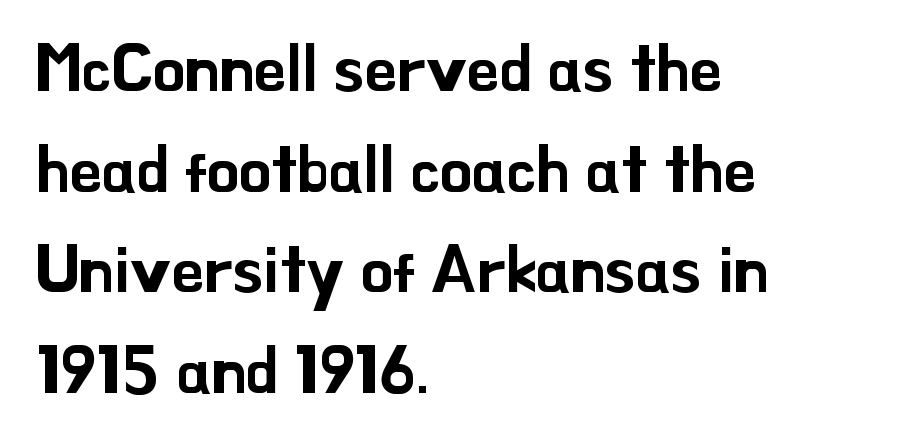
The image shows 65 px sans-serif type, upright; set left-aligned, normal line spacing (1.55x), normal letter spacing, not underlined; low stroke contrast and a small x-height.
